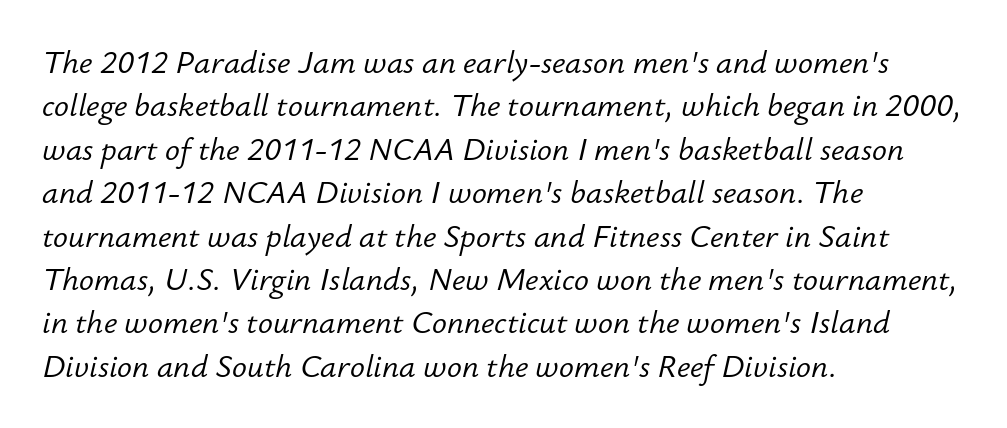
The face used here is proportionally spaced, like ordinary book or web type. These lines stack with their left ends in a neat column. The type is set solid horizontally, with unmodified tracking. Vertical spacing — default. Designer's note — italics engaged.
